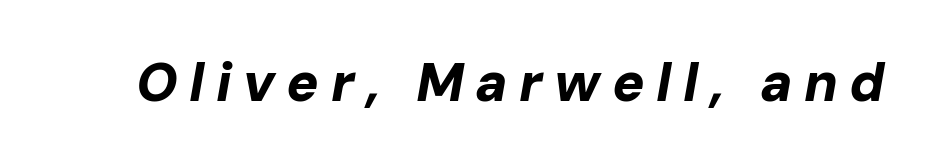
{"italic": "yes", "lean": "right", "slant_degrees": 10, "bold": "yes", "weight": "bold", "width": "normal", "stroke_contrast": "low", "x_height": "medium", "monospaced": "no", "underline": "no", "letter_spacing": "wide", "letter_spacing_em": 0.21, "glyph_px": 54}
